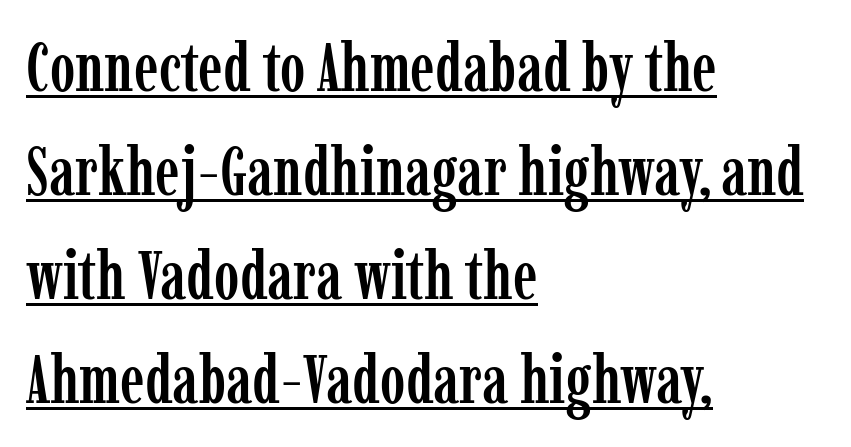
Quick note: interline space is typical. The specimen includes a rule beneath the text block's lines. Notice how the stems are strictly vertical — no italics here. Each letter keeps its own natural width here, so spacing adapts to shape. Reading down the block, your eye returns to a fixed left position each line. This rendering employs a face with finishing strokes, i.e., a serif.
